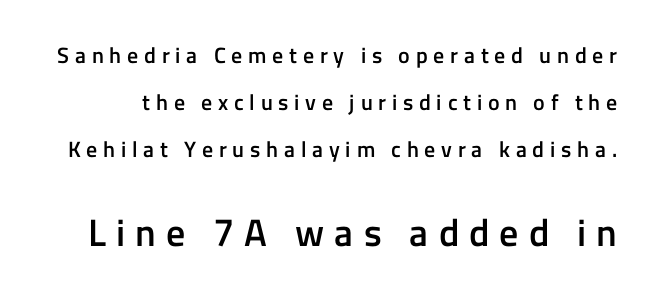
{"serif": "no", "italic": "no", "bold": "semi", "weight": "semibold", "width": "normal", "stroke_contrast": "low", "x_height": "medium", "monospaced": "no", "underline": "no", "line_spacing": "loose", "line_spacing_ratio": 2.14, "letter_spacing": "wide", "letter_spacing_em": 0.26, "larger_block": "second", "size_ratio": 1.73, "glyph_px": 38}
